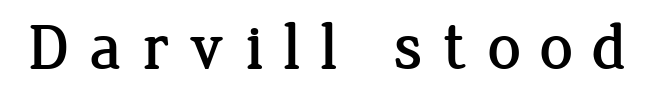
Q: Is the text italic (slanted)? A: No, it is upright.
Q: Is the typeface a serif or a sans-serif typeface? A: Serif.
Q: Is the text underlined? A: No.
Q: Is the spacing between letters normal or unusually wide? A: Unusually wide.
Q: Width (condensed, normal, or wide)? A: Normal.
Q: Stroke contrast? A: Low.
Q: x-height? A: Medium.
Q: Monospaced? A: No.
